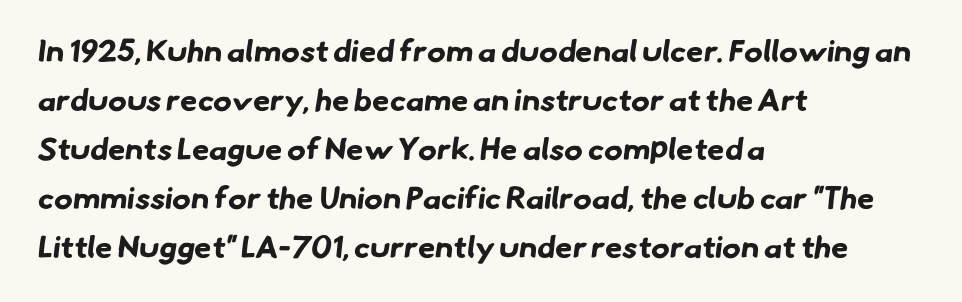
{"serif": "no", "bold": "yes", "weight": "bold", "width": "normal", "stroke_contrast": "low", "x_height": "small", "monospaced": "no", "underline": "no", "align": "left", "line_spacing": "normal", "line_spacing_ratio": 1.58, "letter_spacing": "normal", "letter_spacing_em": 0.0, "glyph_px": 31}
